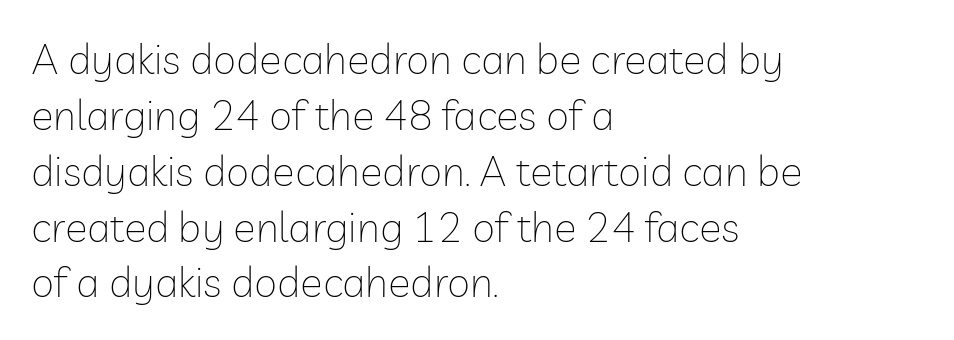
Q: Is the text bold? A: No.
Q: Is the text italic (slanted)? A: No, it is upright.
Q: Is the typeface a serif or a sans-serif typeface? A: Sans-serif.
Q: Is the text underlined? A: No.
Q: How is the paragraph aligned? A: Left-aligned.
Q: Is the spacing between letters normal or unusually wide? A: Normal.
Q: Is the spacing between lines tight, normal or loose? A: Normal.
Q: Width (condensed, normal, or wide)? A: Normal.
Q: Stroke contrast? A: Low.
Q: x-height? A: Medium.
Q: Monospaced? A: No.
